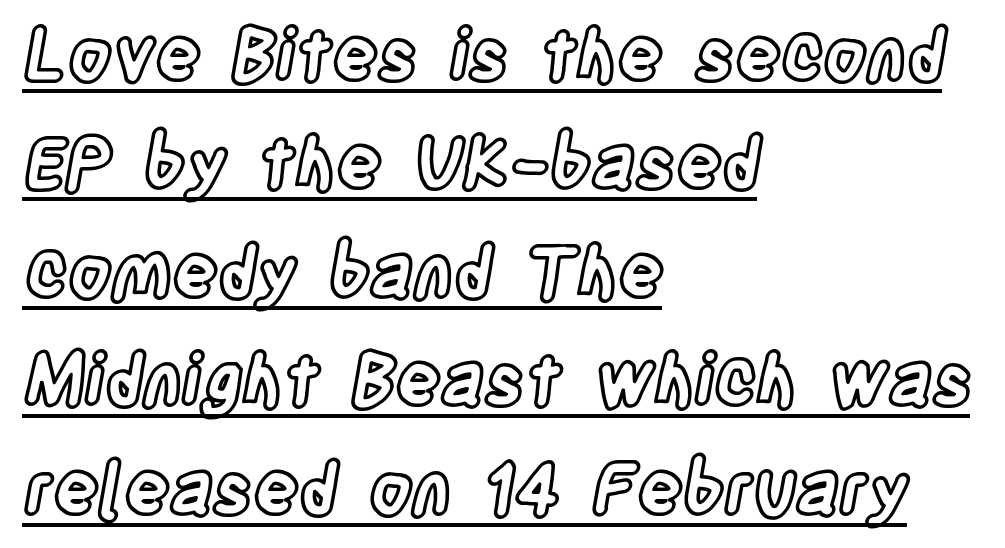
The image shows 70 px condensed type; set left-aligned, normal line spacing (1.55x), normal letter spacing, underlined; a large x-height.
